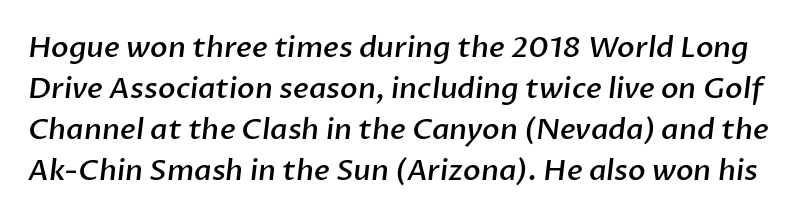
Typographically, this falls in the sans-serif category. Proportional: the letters do not fall into vertical columns. A typesetter would call this zero additional tracking. Bold? Not quite — semibold, heavier than regular but stopping short.
